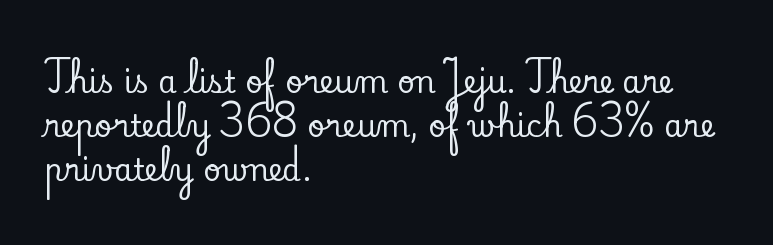
{"serif": "yes", "italic": "no", "width": "normal", "stroke_contrast": "low", "x_height": "small", "monospaced": "no", "underline": "no", "align": "left", "line_spacing": "normal", "line_spacing_ratio": 1.47, "letter_spacing": "normal", "letter_spacing_em": 0.0, "glyph_px": 30}
